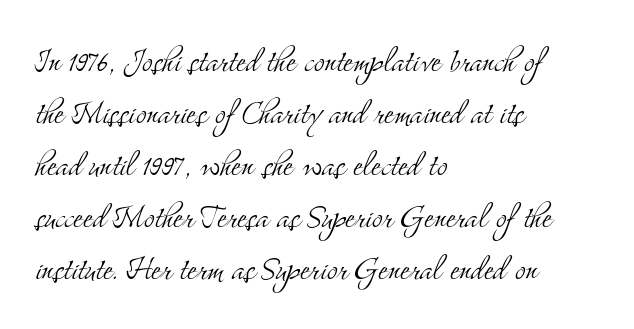
The image shows 41 px light, condensed serif type; set left-aligned, normal line spacing (1.27x), normal letter spacing, not underlined; medium stroke contrast and a small x-height.
